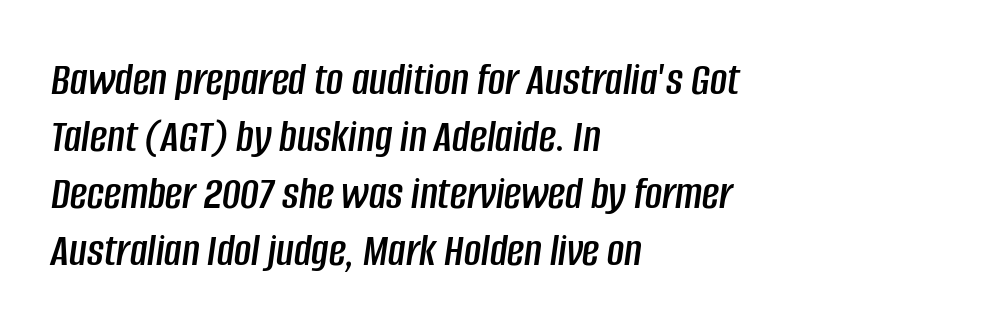
{"italic": "yes", "lean": "right", "slant_degrees": 8, "width": "condensed", "stroke_contrast": "low", "x_height": "large", "monospaced": "no", "underline": "no", "align": "left", "line_spacing_ratio": 1.21, "letter_spacing": "normal", "letter_spacing_em": 0.0, "glyph_px": 47}
